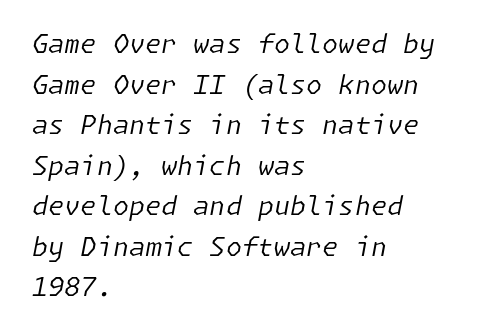
{"italic": "yes", "lean": "right", "slant_degrees": 11, "bold": "no", "underline": "no", "align": "left", "line_spacing": "normal", "line_spacing_ratio": 1.56, "letter_spacing": "normal", "letter_spacing_em": 0.0, "glyph_px": 26}
